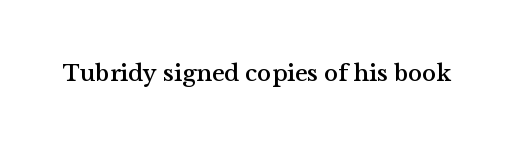
Q: Is the text italic (slanted)? A: No, it is upright.
Q: Is the text underlined? A: No.
Q: Is the spacing between letters normal or unusually wide? A: Normal.
